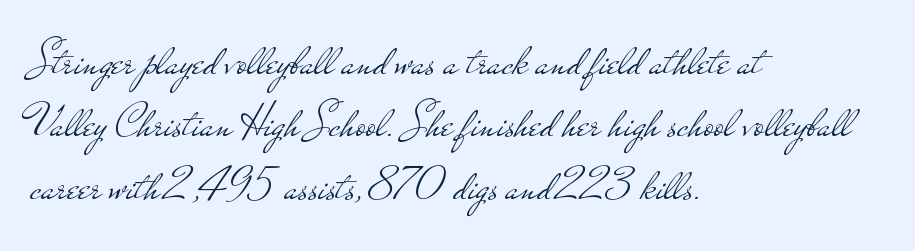
Q: Is the text bold? A: No.
Q: Is the text italic (slanted)? A: Yes.
Q: Is the typeface a serif or a sans-serif typeface? A: Sans-serif.
Q: Is the text underlined? A: No.
Q: How is the paragraph aligned? A: Left-aligned.
Q: Is the spacing between letters normal or unusually wide? A: Normal.
Q: Is the spacing between lines tight, normal or loose? A: Normal.
Q: Width (condensed, normal, or wide)? A: Wide.
Q: Stroke contrast? A: Low.
Q: x-height? A: Small.
Q: Monospaced? A: No.
